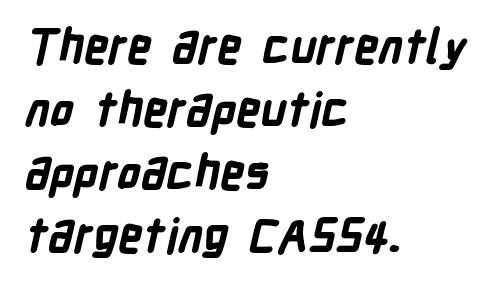
{"serif": "no", "bold": "yes", "weight": "bold", "width": "condensed", "stroke_contrast": "low", "x_height": "medium", "monospaced": "no", "underline": "no", "align": "left", "line_spacing": "normal", "line_spacing_ratio": 1.34, "letter_spacing": "normal", "letter_spacing_em": 0.0, "glyph_px": 47}
